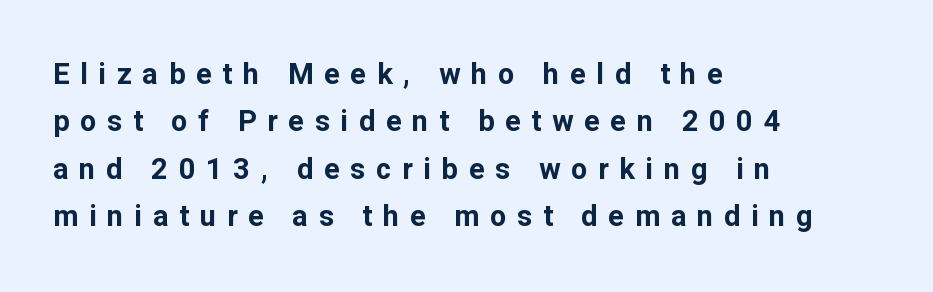
The image shows 29 px bold sans-serif type, upright; set left-aligned, normal line spacing (1.63x), unusually wide letter spacing (+0.37 em), not underlined; low stroke contrast and a medium x-height.
